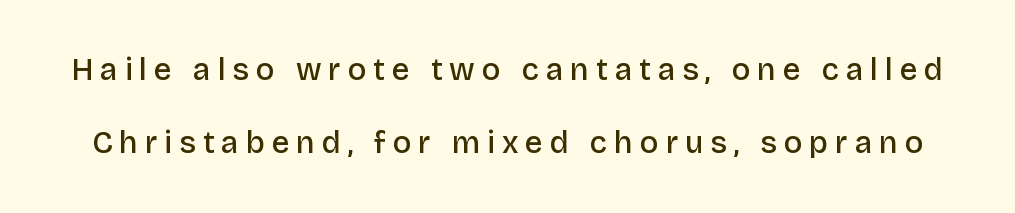
The image shows 31 px semibold sans-serif type, upright; set loose line spacing (2.35x), unusually wide letter spacing (+0.22 em), not underlined; low stroke contrast and a large x-height.
